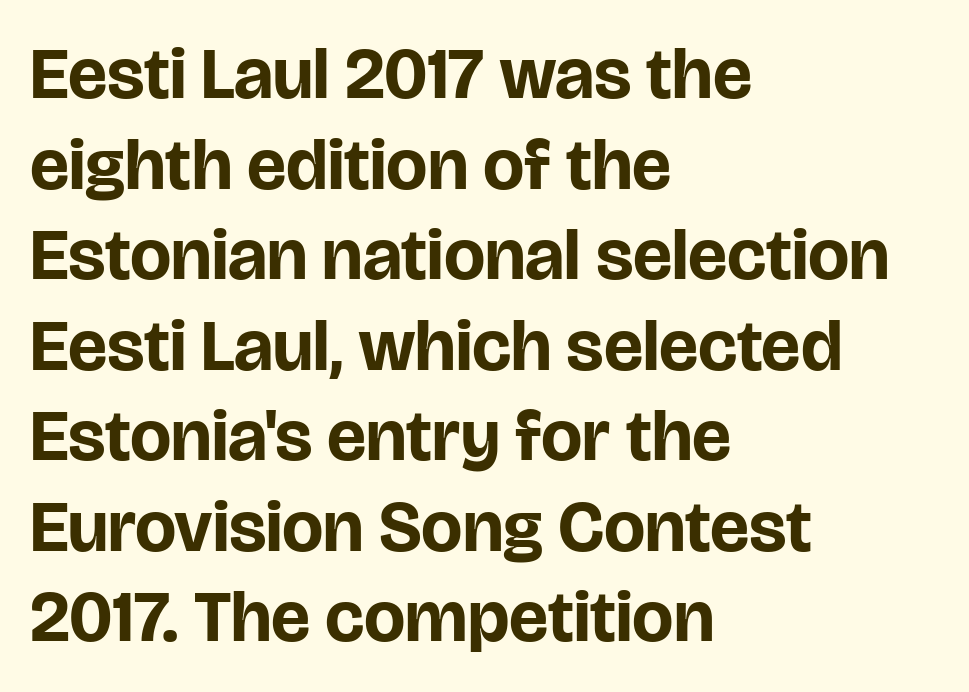
Q: Is the text bold? A: Yes.
Q: Is the text italic (slanted)? A: No, it is upright.
Q: Is the typeface a serif or a sans-serif typeface? A: Sans-serif.
Q: Is the text underlined? A: No.
Q: How is the paragraph aligned? A: Left-aligned.
Q: Is the spacing between letters normal or unusually wide? A: Normal.
Q: Width (condensed, normal, or wide)? A: Normal.
Q: Stroke contrast? A: Low.
Q: x-height? A: Large.
Q: Monospaced? A: No.
